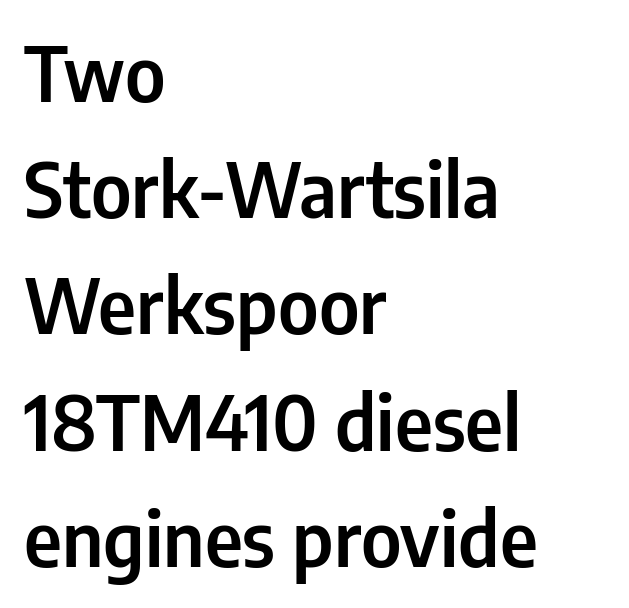
Note: no serifs on the glyphs. The paragraph has a hard left edge and a soft right edge. A normal amount of white space separates one row of letters from the next. What stands out about the letter spacing? Nothing — it is the standard amount.
